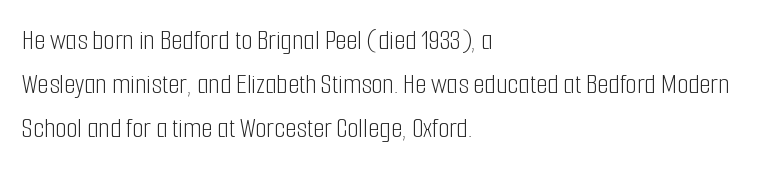
The paragraph shown leans on its left margin. The text was rendered using a sans face with plain stroke endings. Is the stroke heavy? The answer is a plain regular-or-lighter. Here the glyphs are tracked normally, forming tight word shapes. The strip under each line holds only bare page.
